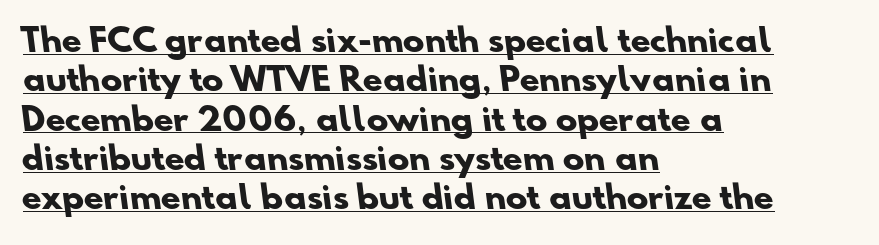
Look at the tracking — it's just the regular setting, nothing added. Looks like regular typesetting: each glyph gets only the width it needs. Casual observation: everything's shoved over to the left. A typographer would call this underscored text.
